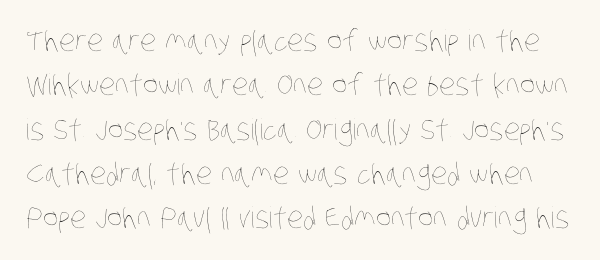
The font sits on the lighter half of the weight spectrum, regular included. The face used here is rendered with its standard letterfit. Character widths vary here, with narrow letters taking less room than wide ones. Interline gaps are of average width in this sample.
